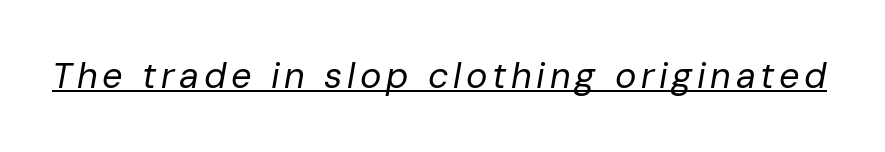
{"italic": "yes", "lean": "right", "slant_degrees": 10, "bold": "no", "weight": "regular", "width": "normal", "stroke_contrast": "low", "x_height": "medium", "monospaced": "no", "underline": "yes", "glyph_px": 36}
